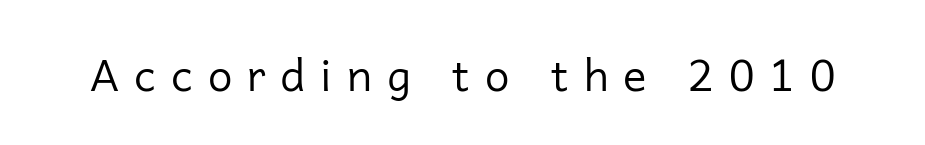
The image shows 44 px regular-weight sans-serif type, upright; set unusually wide letter spacing (+0.34 em), not underlined; low stroke contrast and a medium x-height.
